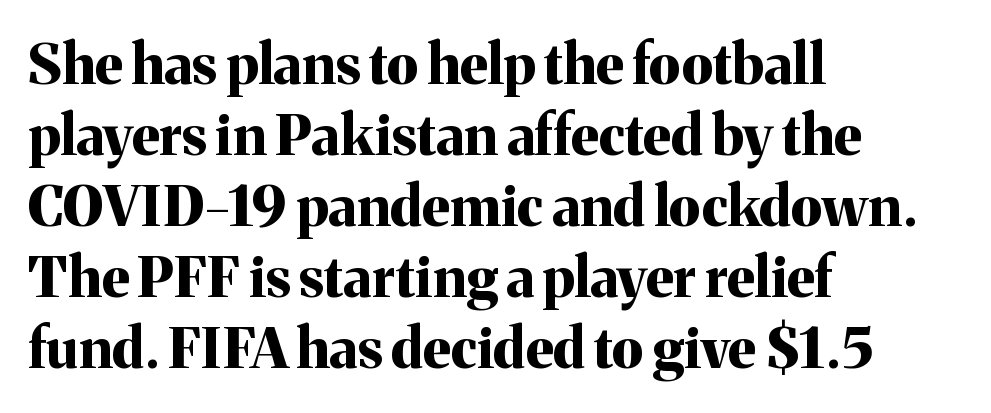
{"serif": "yes", "italic": "no", "bold": "yes", "weight": "bold", "width": "normal", "stroke_contrast": "medium", "x_height": "medium", "monospaced": "no", "underline": "no", "align": "left", "line_spacing": "normal", "line_spacing_ratio": 1.27, "letter_spacing": "normal", "letter_spacing_em": 0.0, "glyph_px": 56}
